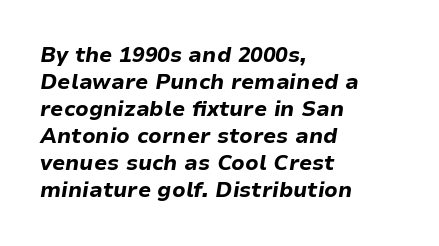
Q: Is the text bold? A: Yes.
Q: Is the text italic (slanted)? A: Yes, it leans right by about 9 degrees.
Q: Is the text underlined? A: No.
Q: How is the paragraph aligned? A: Left-aligned.
Q: Is the spacing between letters normal or unusually wide? A: Normal.
Q: Is the spacing between lines tight, normal or loose? A: Normal.
